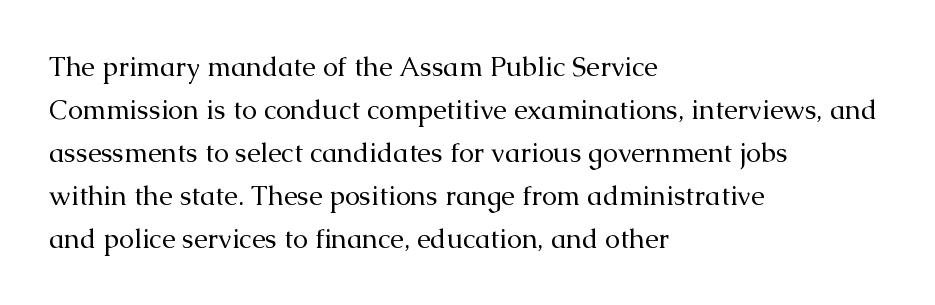
{"italic": "no", "bold": "no", "underline": "no", "align": "left", "line_spacing": "normal", "line_spacing_ratio": 1.59, "letter_spacing": "normal", "letter_spacing_em": 0.0, "glyph_px": 27}
